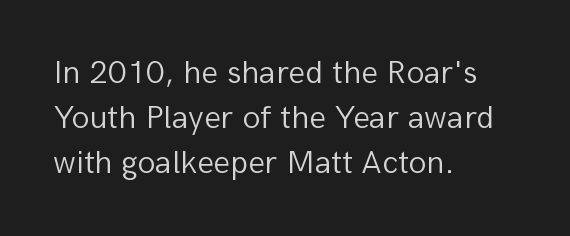
{"serif": "no", "italic": "no", "bold": "no", "weight": "light", "width": "normal", "stroke_contrast": "low", "x_height": "medium", "monospaced": "no", "underline": "no", "align": "left", "line_spacing": "normal", "line_spacing_ratio": 1.36, "letter_spacing": "normal", "letter_spacing_em": 0.0, "glyph_px": 33}
